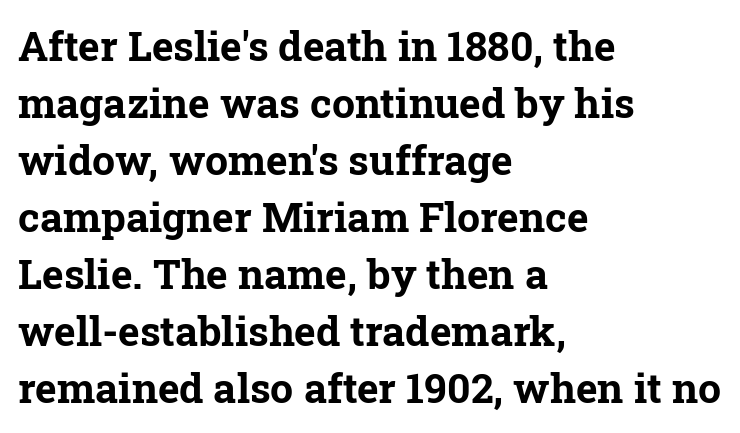
{"serif": "yes", "italic": "no", "bold": "yes", "weight": "bold", "width": "normal", "stroke_contrast": "low", "x_height": "medium", "monospaced": "no", "underline": "no", "align": "left", "line_spacing": "normal", "line_spacing_ratio": 1.39, "letter_spacing": "normal", "letter_spacing_em": 0.0, "glyph_px": 41}
